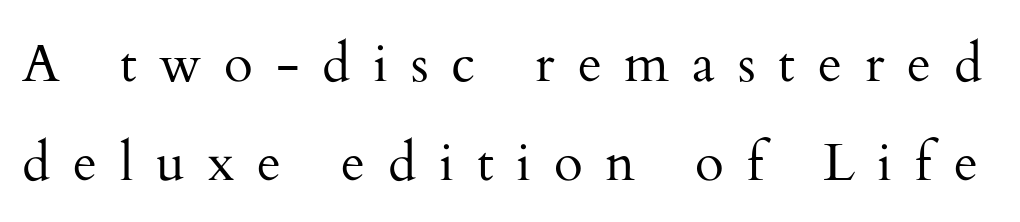
The image shows 53 px regular-weight serif type, upright; set line spacing 1.86x, unusually wide letter spacing (+0.43 em), not underlined; medium stroke contrast and a small x-height.
